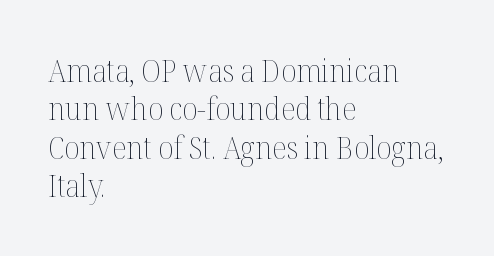
A typesetter would call this zero additional tracking. Think standard paragraph weight, or any step lighter than that. Each row of text sits above clean, open space. The ragged edge is on the right, which tells us the setting is flush left.
